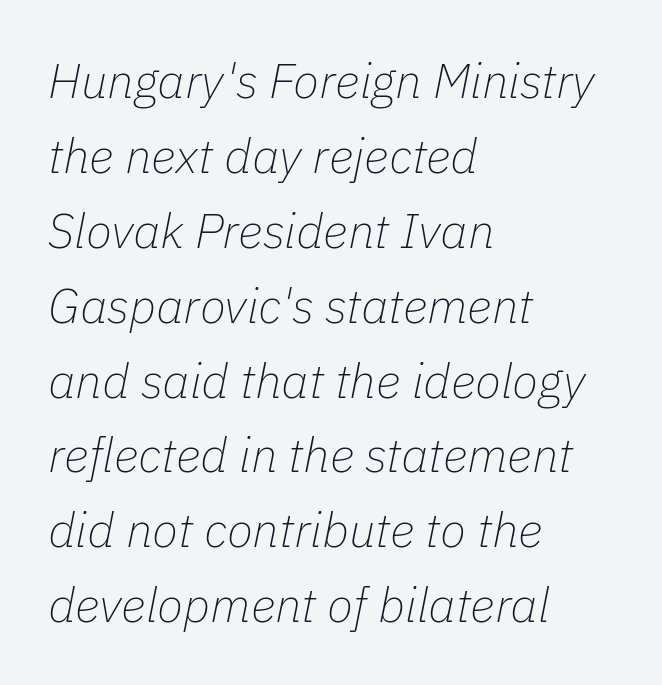
Q: Is the text bold? A: No.
Q: Is the text italic (slanted)? A: Yes, it leans right by about 11 degrees.
Q: Is the text underlined? A: No.
Q: How is the paragraph aligned? A: Left-aligned.
Q: Is the spacing between letters normal or unusually wide? A: Normal.
Q: Is the spacing between lines tight, normal or loose? A: Normal.
Q: Width (condensed, normal, or wide)? A: Normal.
Q: Stroke contrast? A: Low.
Q: x-height? A: Medium.
Q: Monospaced? A: No.
